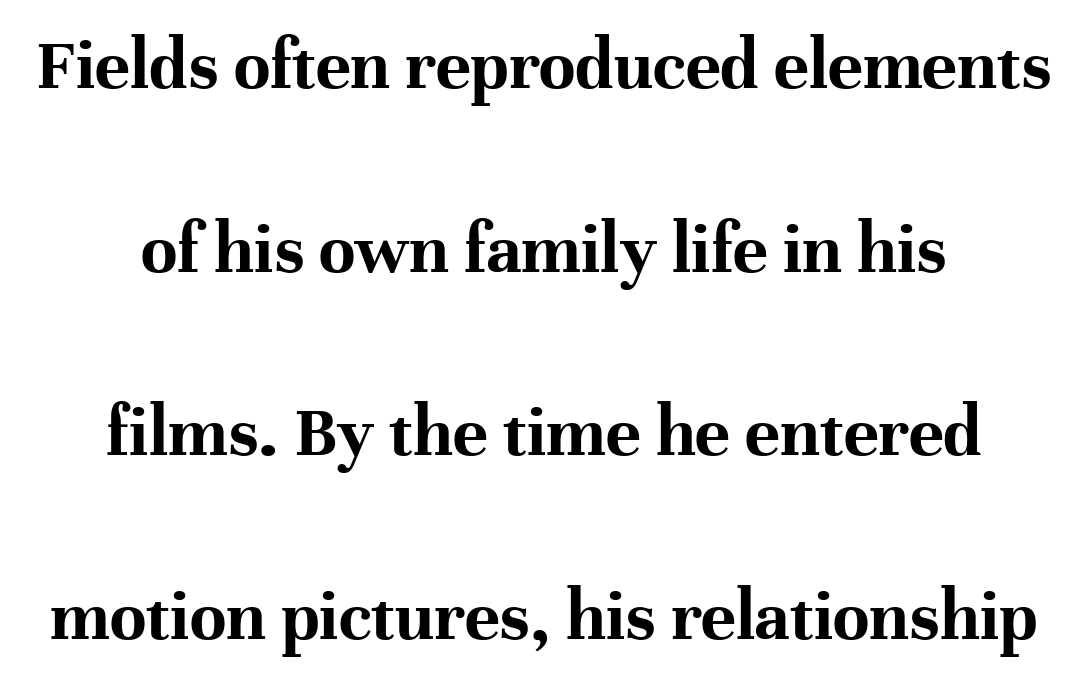
Q: Is the text bold? A: Yes.
Q: Is the text italic (slanted)? A: No, it is upright.
Q: Is the typeface a serif or a sans-serif typeface? A: Serif.
Q: Is the text underlined? A: No.
Q: How is the paragraph aligned? A: Centered.
Q: Is the spacing between letters normal or unusually wide? A: Normal.
Q: Is the spacing between lines tight, normal or loose? A: Loose.
Q: Width (condensed, normal, or wide)? A: Normal.
Q: Stroke contrast? A: High.
Q: x-height? A: Medium.
Q: Monospaced? A: No.
